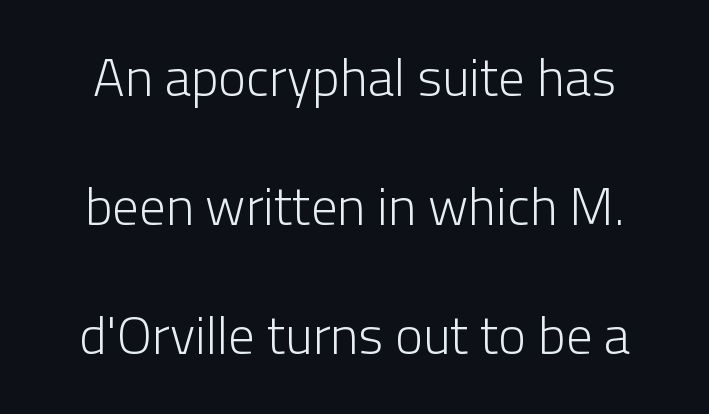
The image shows 53 px light sans-serif type, upright; set loose line spacing (2.43x), normal letter spacing, not underlined; low stroke contrast and a medium x-height.
